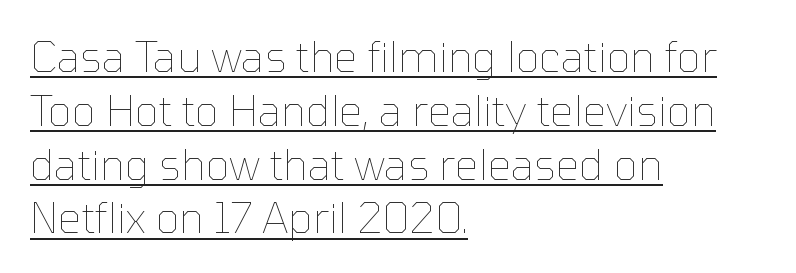
The string is rendered with underlining switched on. Is the block centered? No — it sits flush against the left margin. The letters advance in unequal steps, a hallmark of proportional type. Weight: regular or lighter.
